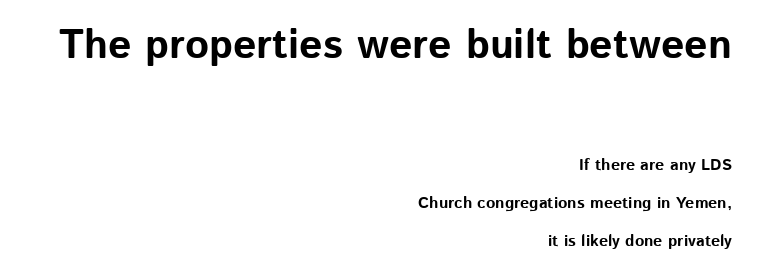
{"serif": "no", "italic": "no", "bold": "yes", "weight": "bold", "width": "normal", "stroke_contrast": "low", "x_height": "medium", "monospaced": "no", "underline": "no", "align": "right", "line_spacing": "loose", "line_spacing_ratio": 2.37, "letter_spacing": "normal", "letter_spacing_em": 0.0, "larger_block": "first", "size_ratio": 2.56, "glyph_px": 41}
